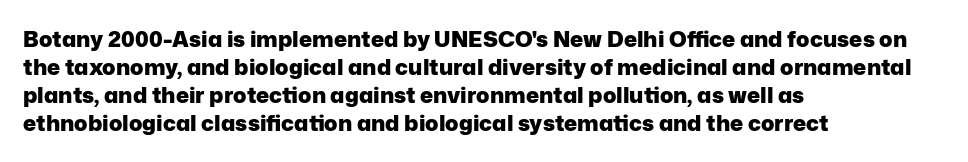
The image shows 22 px bold type, upright; set left-aligned, normal line spacing (1.27x), normal letter spacing, not underlined.
